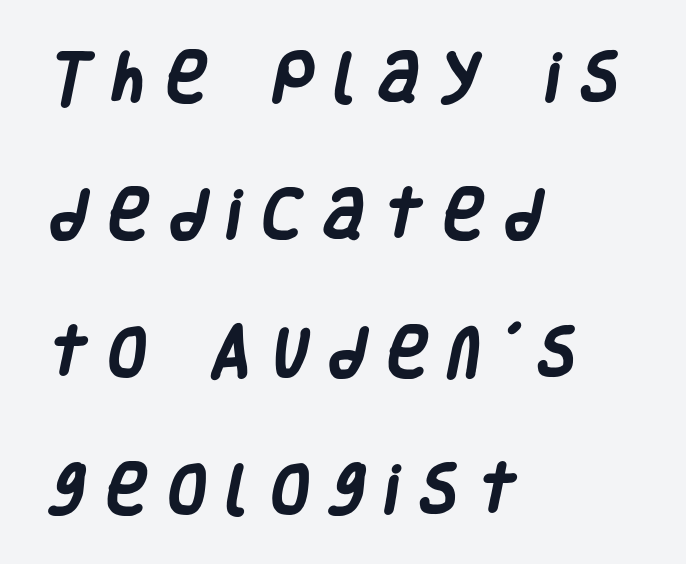
Q: Is the text bold? A: Yes.
Q: Is the typeface a serif or a sans-serif typeface? A: Sans-serif.
Q: Is the text underlined? A: No.
Q: How is the paragraph aligned? A: Left-aligned.
Q: Is the spacing between letters normal or unusually wide? A: Unusually wide.
Q: Is the spacing between lines tight, normal or loose? A: Loose.
Q: Width (condensed, normal, or wide)? A: Condensed.
Q: Stroke contrast? A: Low.
Q: x-height? A: Large.
Q: Monospaced? A: No.
